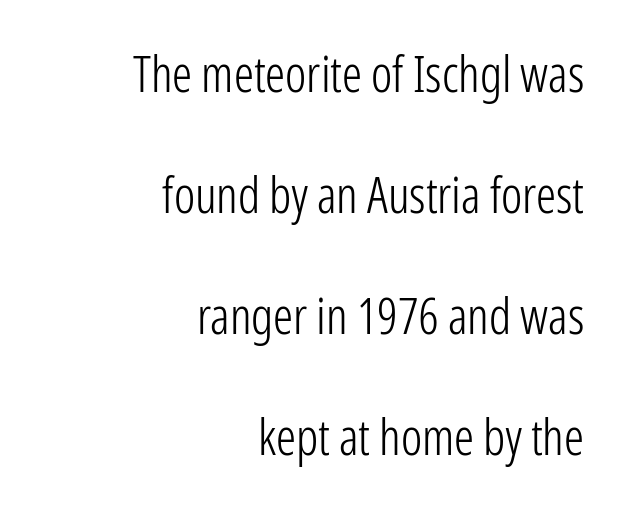
The image shows 50 px light, condensed sans-serif type, upright; set right-aligned, loose line spacing (2.42x), normal letter spacing, not underlined; low stroke contrast and a medium x-height.
